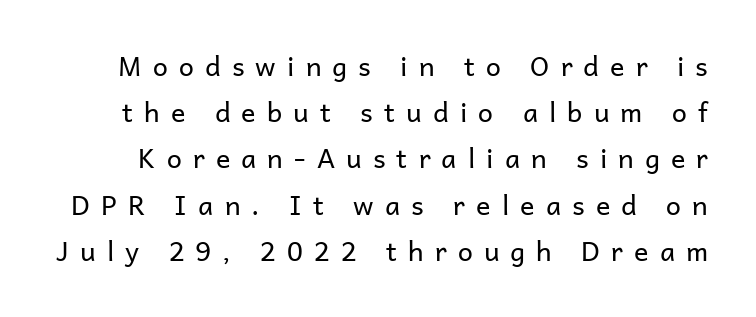
The image shows 27 px text type, upright; set line spacing 1.71x, unusually wide letter spacing (+0.41 em), not underlined.
